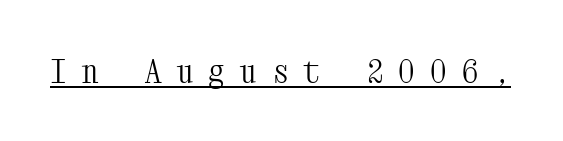
The image shows 33 px light, condensed serif type, upright, monospaced; set unusually wide letter spacing (+0.46 em), underlined; medium stroke contrast and a medium x-height.
